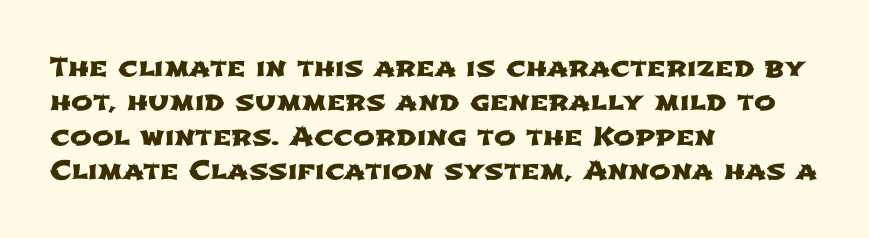
Q: Is the text underlined? A: No.
Q: How is the paragraph aligned? A: Left-aligned.
Q: Is the spacing between letters normal or unusually wide? A: Normal.
Q: Is the spacing between lines tight, normal or loose? A: Normal.
